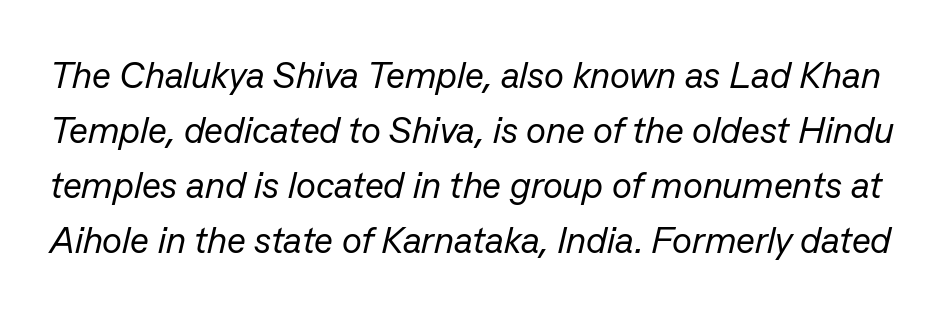
{"italic": "yes", "lean": "right", "slant_degrees": 13, "bold": "no", "weight": "regular", "width": "normal", "stroke_contrast": "low", "x_height": "medium", "monospaced": "no", "underline": "no", "line_spacing": "normal", "line_spacing_ratio": 1.49, "letter_spacing": "normal", "letter_spacing_em": 0.0, "glyph_px": 37}
